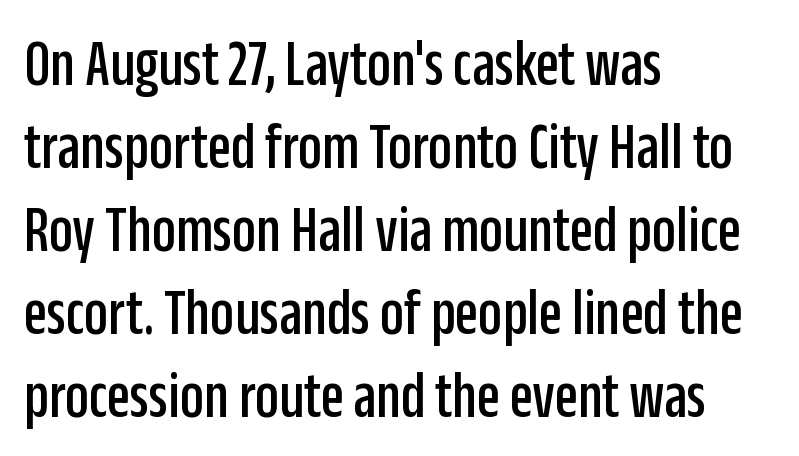
The image shows 67 px condensed sans-serif type, upright; set left-aligned, line spacing 1.24x, normal letter spacing, not underlined; low stroke contrast and a large x-height.
